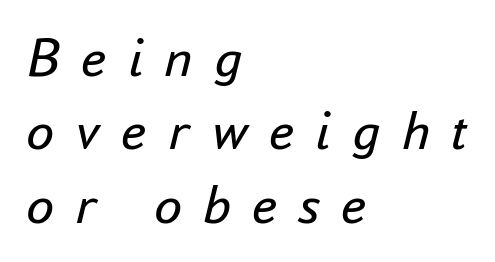
The image shows 56 px regular-weight type, italic (leaning right); set left-aligned, normal line spacing (1.31x), unusually wide letter spacing (+0.38 em), not underlined; low stroke contrast and a small x-height.
